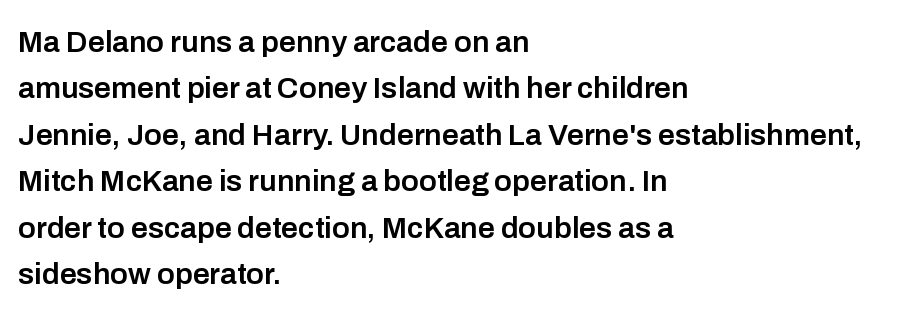
Q: Is the text bold? A: Semi-bold.
Q: Is the text italic (slanted)? A: No, it is upright.
Q: Is the typeface a serif or a sans-serif typeface? A: Sans-serif.
Q: Is the text underlined? A: No.
Q: How is the paragraph aligned? A: Left-aligned.
Q: Is the spacing between letters normal or unusually wide? A: Normal.
Q: Is the spacing between lines tight, normal or loose? A: Normal.
Q: Width (condensed, normal, or wide)? A: Normal.
Q: Stroke contrast? A: Low.
Q: x-height? A: Medium.
Q: Monospaced? A: No.
